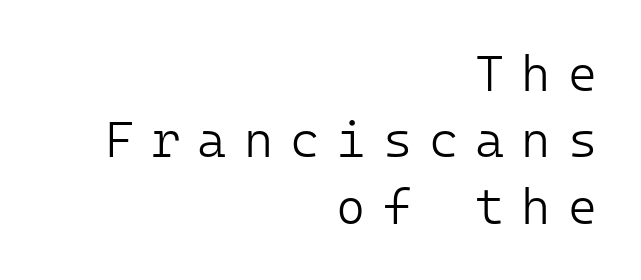
Reading down the column, the eye jumps a familiar distance to each next line. You can tell it's not italic because the verticals are truly vertical. Beneath every word, the page is bare. Weight: regular or lighter.
